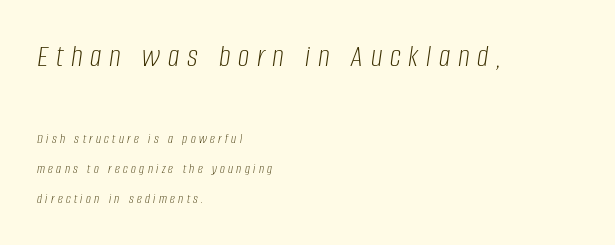
{"italic": "yes", "lean": "right", "slant_degrees": 8, "bold": "no", "weight": "light", "width": "condensed", "stroke_contrast": "low", "x_height": "large", "monospaced": "no", "underline": "no", "align": "left", "line_spacing": "loose", "line_spacing_ratio": 2.12, "letter_spacing": "wide", "letter_spacing_em": 0.24, "larger_block": "first", "size_ratio": 2.29, "glyph_px": 32}
